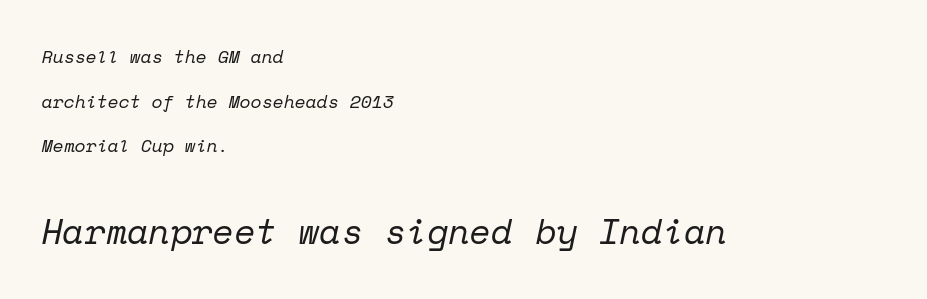
Between one letter and the next there's only the usual sliver of space. Interline gaps are noticeably wide in this sample. Letters have the restrained weight of plain body copy at most. Size hierarchy here favors the trailing block over the leading one. Compared with a centered layout, this one pins lines to the left instead.
